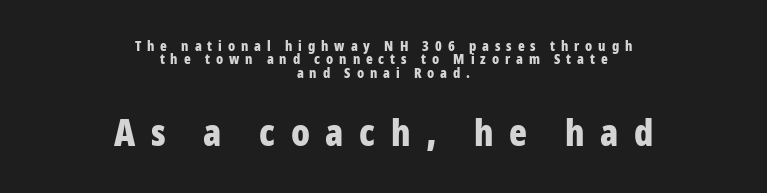
Q: Is the text bold? A: Yes.
Q: Is the text italic (slanted)? A: No, it is upright.
Q: Is the typeface a serif or a sans-serif typeface? A: Sans-serif.
Q: Is the text underlined? A: No.
Q: How is the paragraph aligned? A: Centered.
Q: Is the spacing between letters normal or unusually wide? A: Unusually wide.
Q: Is the spacing between lines tight, normal or loose? A: Tight.
Q: Which block of text is set in a larger size, the first (top) or the second (bottom)? A: The second (bottom) one.
Q: Width (condensed, normal, or wide)? A: Condensed.
Q: Stroke contrast? A: Low.
Q: x-height? A: Medium.
Q: Monospaced? A: No.
